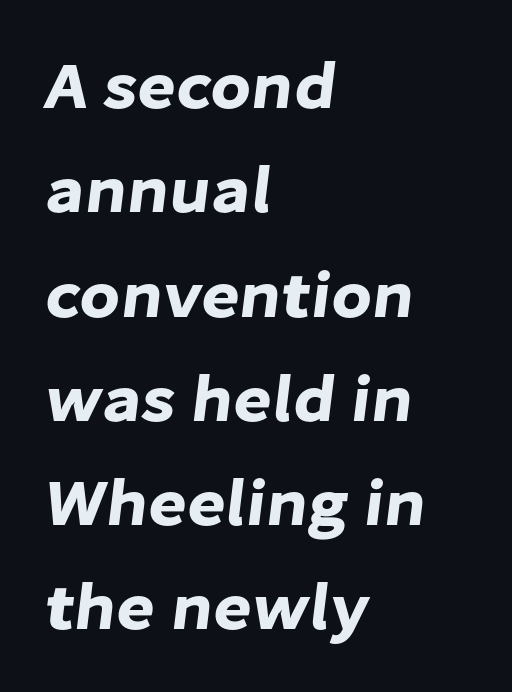
The image shows 66 px sans-serif type; set left-aligned, normal line spacing (1.58x), normal letter spacing, not underlined; low stroke contrast and a medium x-height.
